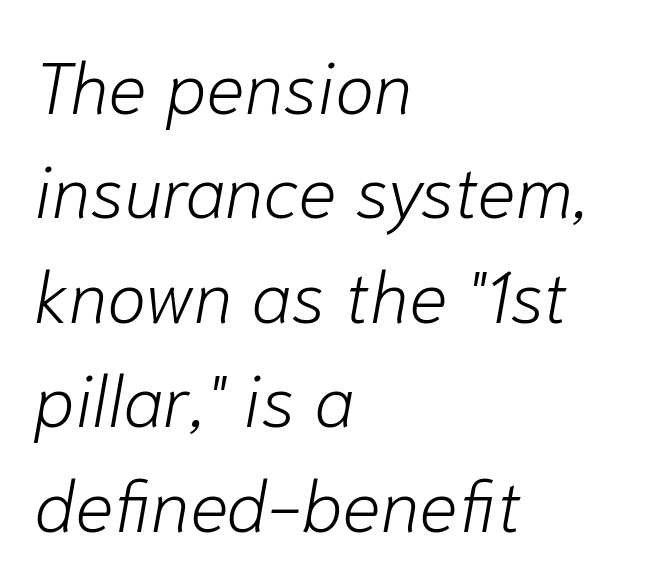
The tracking reads as untouched default to a designer's eye. Note the varied advance widths — an 'i' is clearly narrower than an 'm'. This reads as an unemphasized weight, regular at the heaviest. This sample uses an oblique cut, with every glyph tilted off the vertical. The paragraph has a hard left edge and a soft right edge. Students, observe: this is what conventionally led text looks like.
